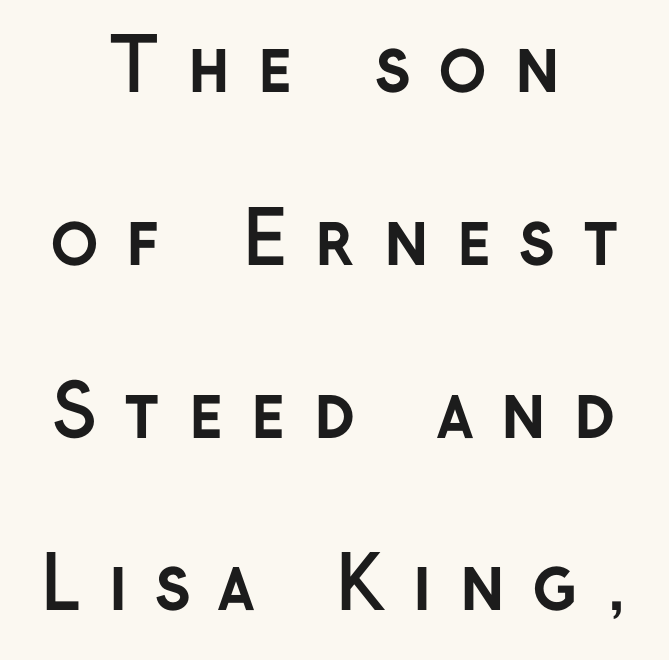
Q: Is the text bold? A: Yes.
Q: Is the text italic (slanted)? A: No, it is upright.
Q: Is the typeface a serif or a sans-serif typeface? A: Sans-serif.
Q: Is the text underlined? A: No.
Q: How is the paragraph aligned? A: Centered.
Q: Is the spacing between letters normal or unusually wide? A: Unusually wide.
Q: Is the spacing between lines tight, normal or loose? A: Loose.
Q: Width (condensed, normal, or wide)? A: Normal.
Q: Stroke contrast? A: Low.
Q: x-height? A: Medium.
Q: Monospaced? A: No.
